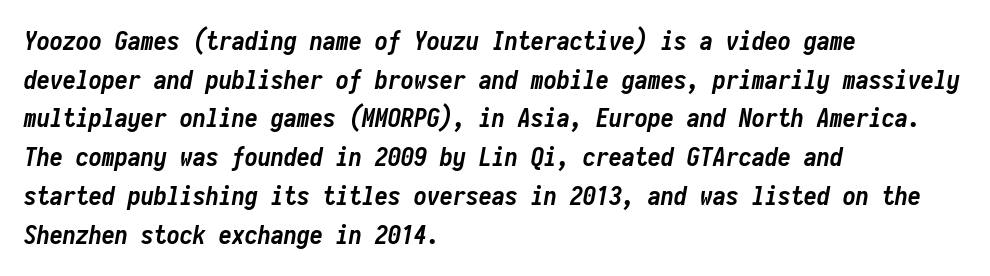
Q: Is the text bold? A: Yes.
Q: Is the text italic (slanted)? A: Yes, it leans right by about 10 degrees.
Q: Is the text underlined? A: No.
Q: How is the paragraph aligned? A: Left-aligned.
Q: Is the spacing between letters normal or unusually wide? A: Normal.
Q: Is the spacing between lines tight, normal or loose? A: Normal.
